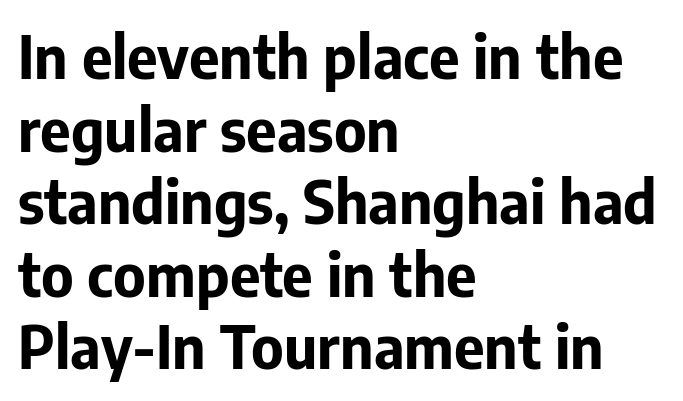
The image shows 59 px bold sans-serif type, upright; set left-aligned, line spacing 1.23x, normal letter spacing, not underlined; low stroke contrast and a medium x-height.
